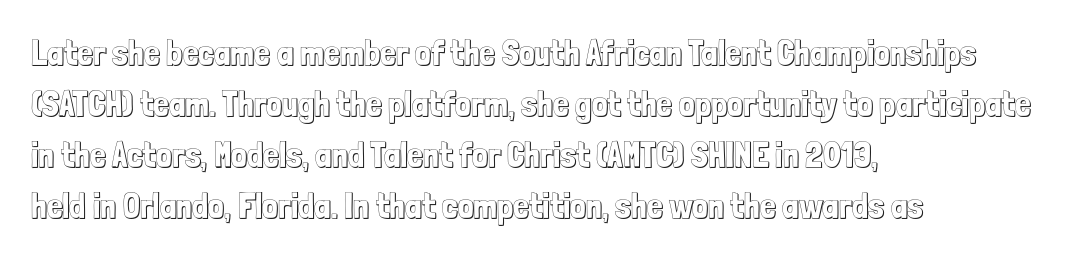
Q: Is the text italic (slanted)? A: No, it is upright.
Q: Is the text underlined? A: No.
Q: How is the paragraph aligned? A: Left-aligned.
Q: Is the spacing between letters normal or unusually wide? A: Normal.
Q: Is the spacing between lines tight, normal or loose? A: Normal.
Q: Width (condensed, normal, or wide)? A: Condensed.
Q: x-height? A: Medium.
Q: Monospaced? A: No.
